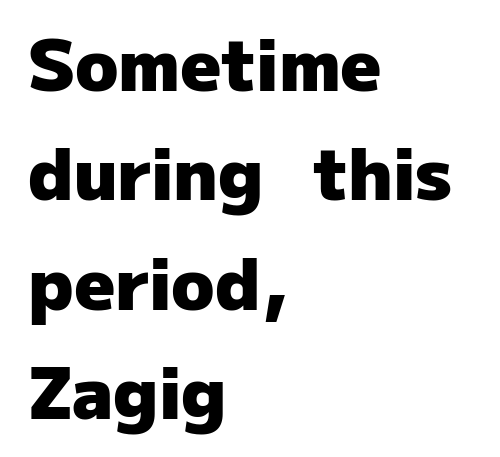
The image shows 71 px heavy sans-serif type, upright; set left-aligned, normal line spacing (1.54x), normal letter spacing, not underlined; low stroke contrast and a medium x-height.
